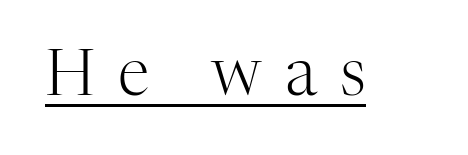
Characters follow at a spacing far wider than the type designer built in. Each line of the rendering has a horizontal stroke beneath the glyphs. Counters stay open thanks to moderate or lighter strokes. Old-style or modern, the face here clearly has serifs. A roman cut, with each character standing at attention. This sample has the flowing, uneven cadence of proportional lettering.
